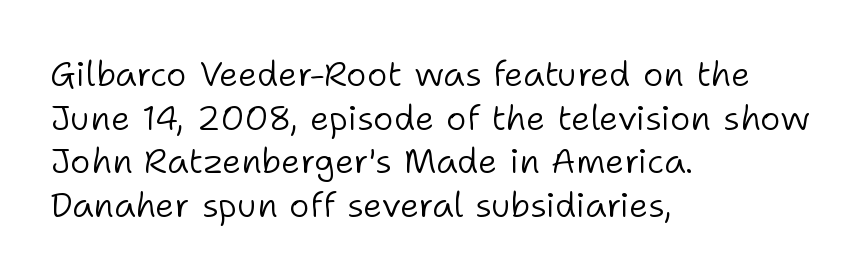
The typeface has the unassuming heft of standard copy or less. Caption: standard tracking, unaltered. A typesetter would label this face a sans. The letters stand upright; this is a roman face.
